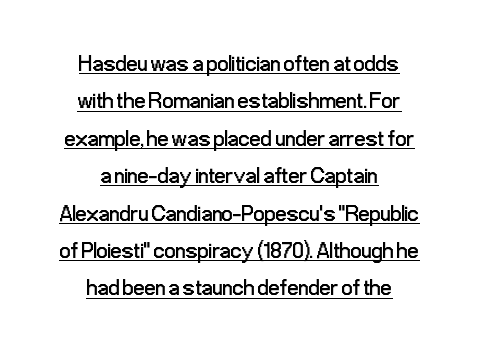
Q: Is the text bold? A: No.
Q: Is the text italic (slanted)? A: No, it is upright.
Q: Is the text underlined? A: Yes.
Q: How is the paragraph aligned? A: Centered.
Q: Is the spacing between letters normal or unusually wide? A: Normal.
Q: Is the spacing between lines tight, normal or loose? A: Normal.
